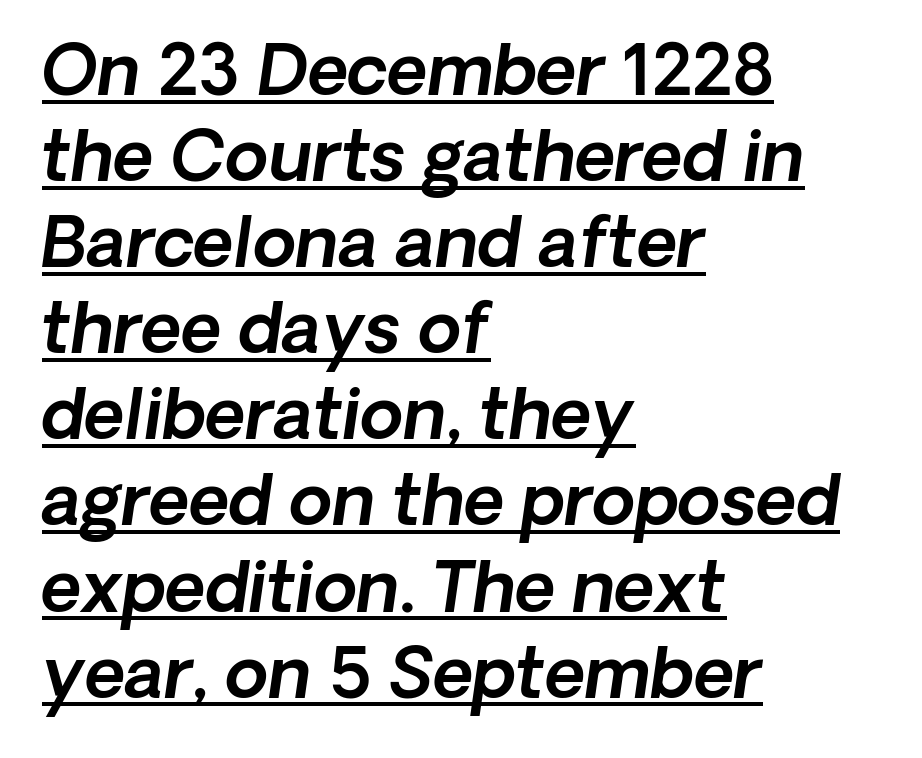
The image shows 70 px text type, italic (leaning right); set left-aligned, line spacing 1.23x, normal letter spacing, underlined; a medium x-height.
